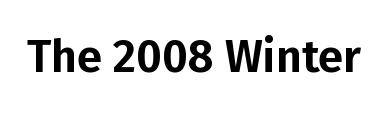
Examine the stroke ends and you'll find no serifs. The letters sit at their default tracking, neither squeezed nor spread. A typesetter would call this proportional, since set widths differ per character. Vertical strokes here are truly vertical. Underlining? Definitely not there.
